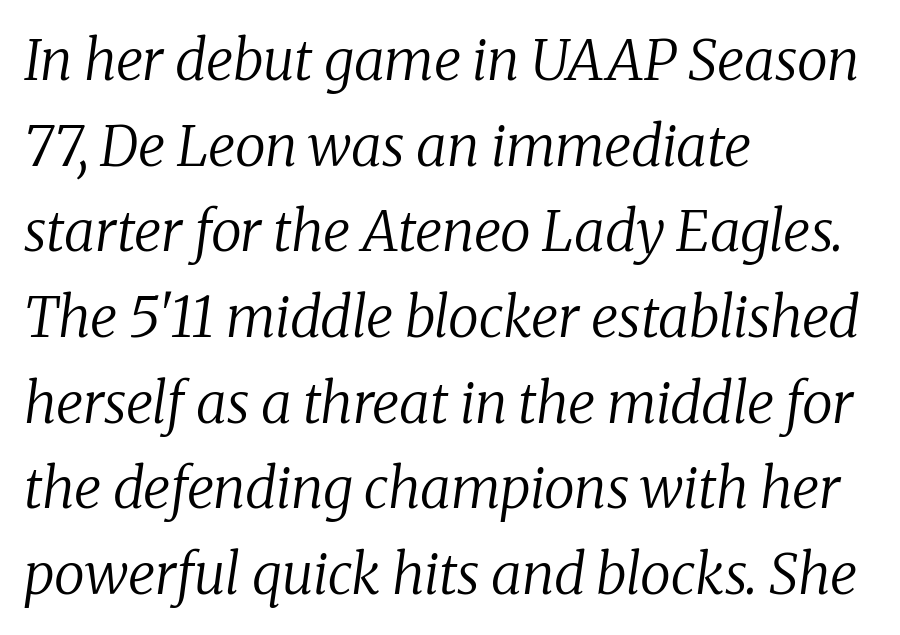
Q: Is the text bold? A: No.
Q: Is the text italic (slanted)? A: Yes, it leans right by about 8 degrees.
Q: Is the typeface a serif or a sans-serif typeface? A: Serif.
Q: Is the text underlined? A: No.
Q: How is the paragraph aligned? A: Left-aligned.
Q: Is the spacing between letters normal or unusually wide? A: Normal.
Q: Is the spacing between lines tight, normal or loose? A: Normal.
Q: Width (condensed, normal, or wide)? A: Normal.
Q: Stroke contrast? A: Low.
Q: x-height? A: Medium.
Q: Monospaced? A: No.
